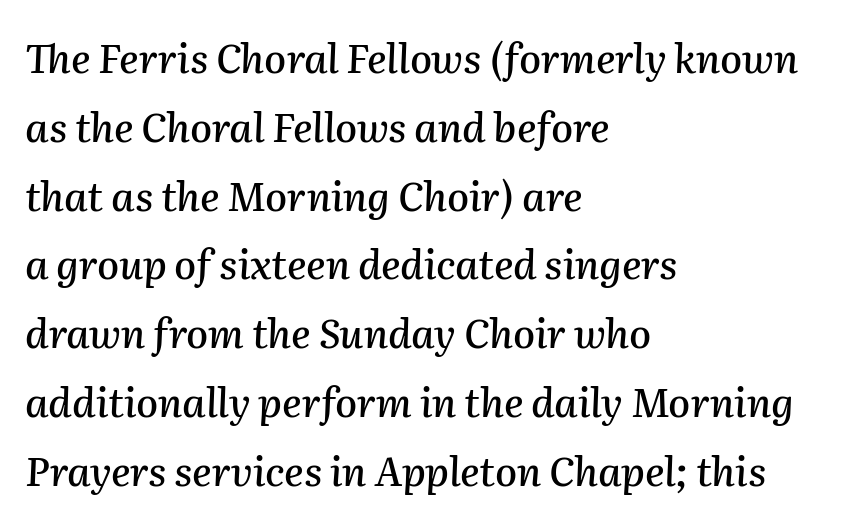
Q: Is the text italic (slanted)? A: Yes, it leans right by about 2 degrees.
Q: Is the text underlined? A: No.
Q: How is the paragraph aligned? A: Left-aligned.
Q: Is the spacing between letters normal or unusually wide? A: Normal.
Q: Width (condensed, normal, or wide)? A: Normal.
Q: Stroke contrast? A: Medium.
Q: x-height? A: Medium.
Q: Monospaced? A: No.
